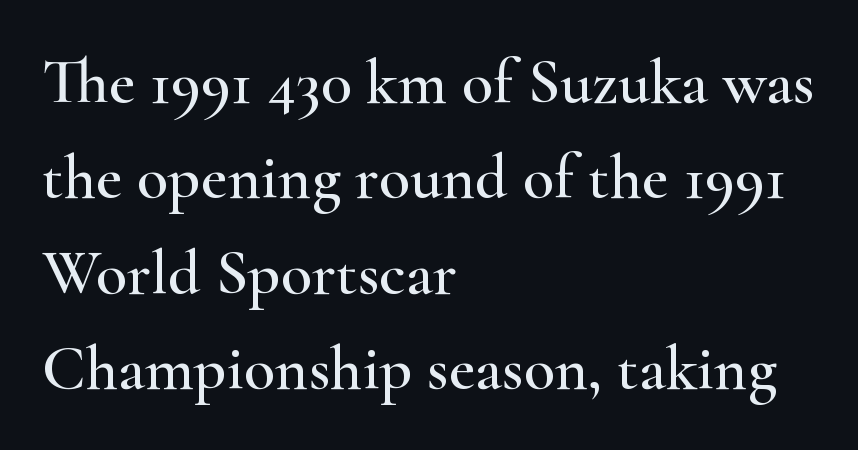
The image shows 64 px wide serif type, upright; set left-aligned, normal line spacing (1.49x), normal letter spacing, not underlined; high stroke contrast and a small x-height.
